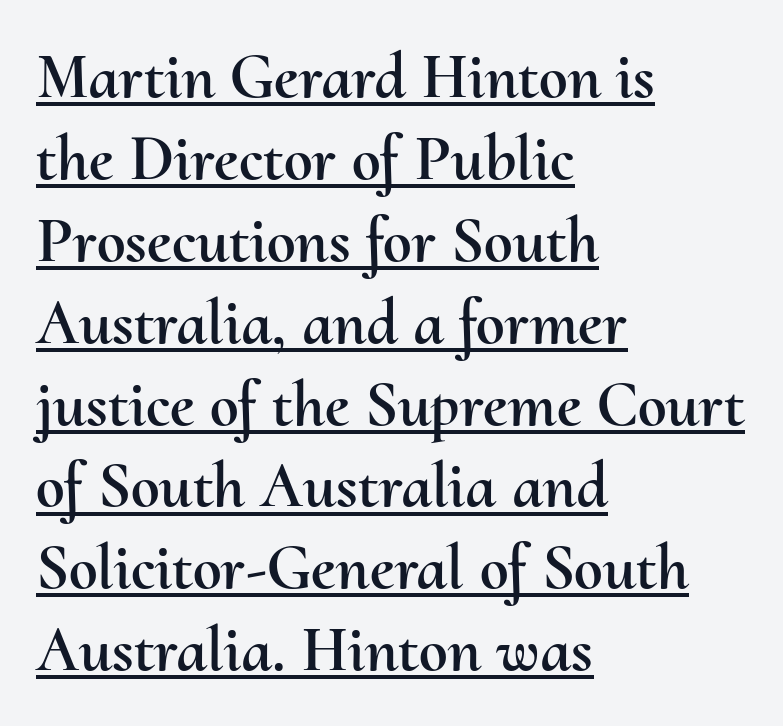
Q: Is the text italic (slanted)? A: No, it is upright.
Q: Is the text underlined? A: Yes.
Q: How is the paragraph aligned? A: Left-aligned.
Q: Is the spacing between letters normal or unusually wide? A: Normal.
Q: Is the spacing between lines tight, normal or loose? A: Normal.
Q: Width (condensed, normal, or wide)? A: Normal.
Q: Stroke contrast? A: Medium.
Q: x-height? A: Small.
Q: Monospaced? A: No.
